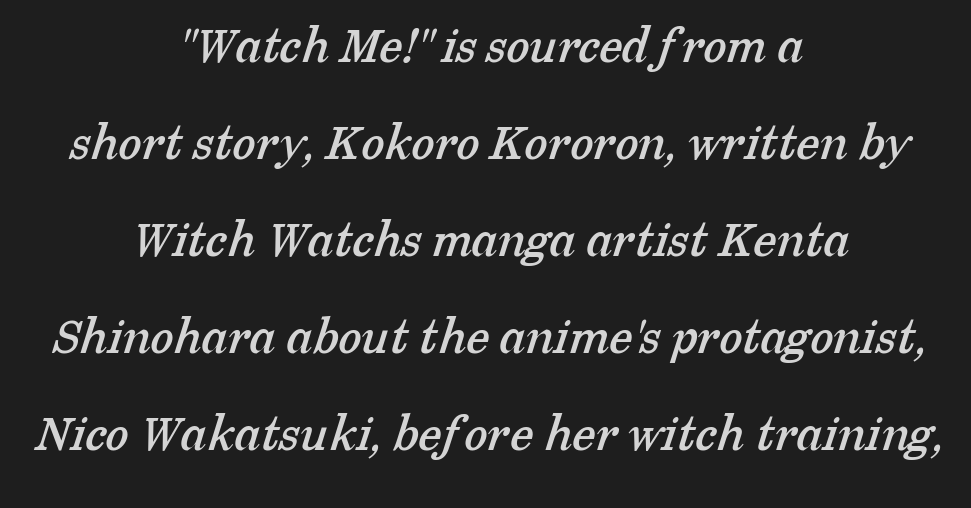
The face used here is rendered with its standard letterfit. These lines are composed in type with serifs. A centered setting, common on invitations and titles, is used for this passage. Think of a printed novel: that variable character pitch is what you see here. The gap between lines stays unmarked.
